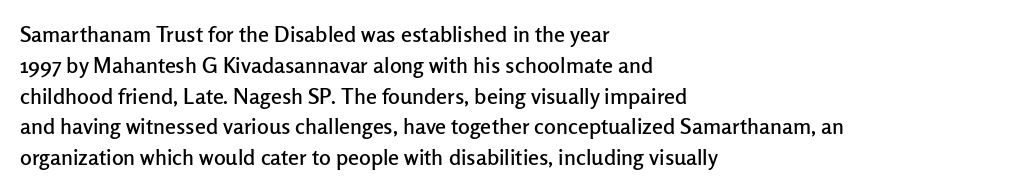
{"italic": "no", "underline": "no", "align": "left", "line_spacing": "normal", "line_spacing_ratio": 1.4, "letter_spacing": "normal", "letter_spacing_em": 0.0, "glyph_px": 22}
